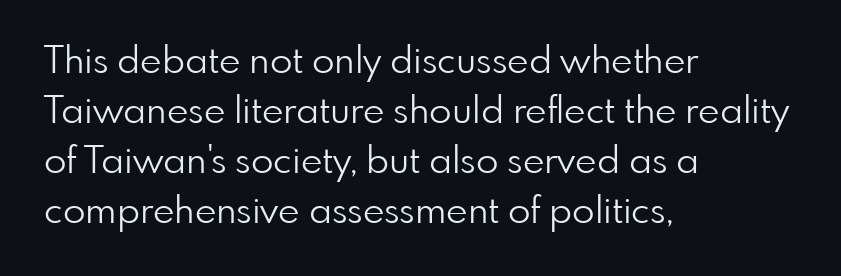
Think standard paragraph weight, or any step lighter than that. Proportional: the letters do not fall into vertical columns. Descenders hang freely into open space. A typesetter would call this leading conventional body-copy spacing. The passage is arranged the way most books set body copy — flush left.
